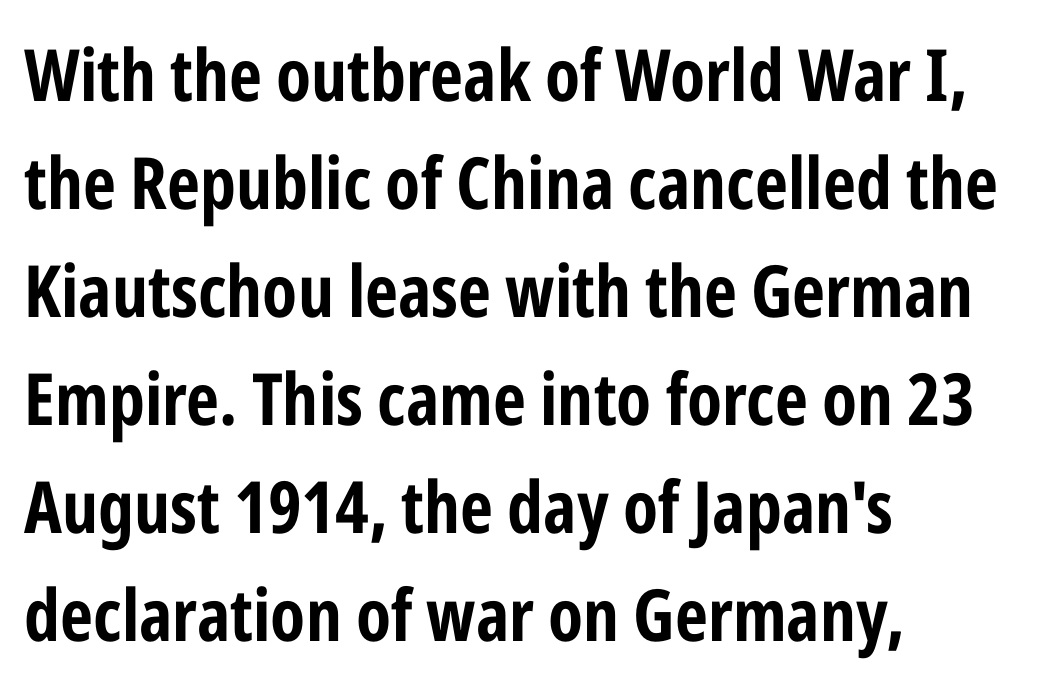
Nope, no serifs anywhere on these letters. Character widths vary here, with narrow letters taking less room than wide ones. The lettering stays uniformly vertical, giving the passage a roman look. Horizontal alignment here is leftward, the default for most running prose. This sample keeps an unexceptional amount of space between lines. Only glyphs here, with clear space below each row.
